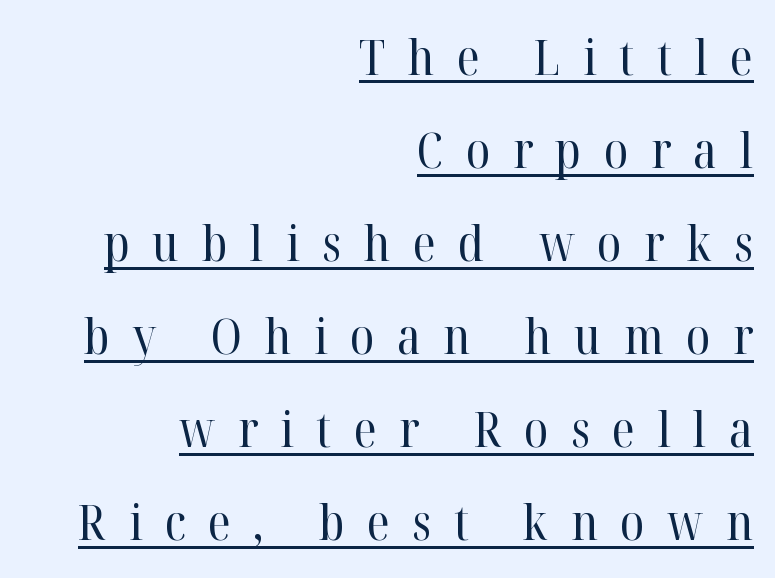
The image shows 49 px regular-weight serif type, upright; set right-aligned, loose line spacing (1.9x), unusually wide letter spacing (+0.46 em), underlined; high stroke contrast and a medium x-height.
